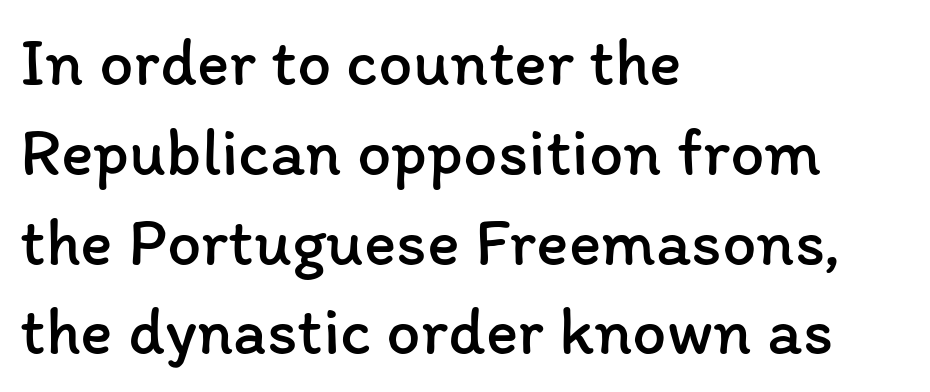
The image shows 68 px regular-weight type, upright; set left-aligned, normal line spacing (1.32x), normal letter spacing, not underlined; low stroke contrast and a medium x-height.
